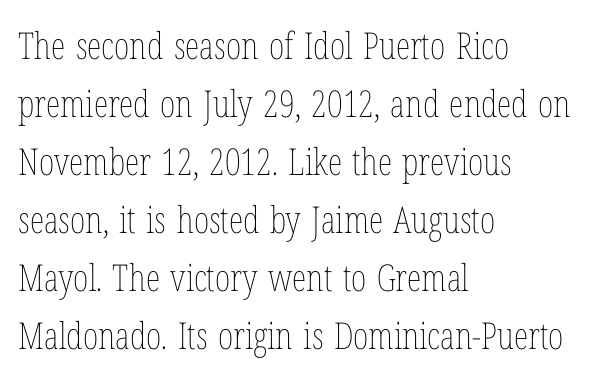
{"italic": "no", "bold": "no", "weight": "thin", "width": "condensed", "stroke_contrast": "low", "x_height": "medium", "monospaced": "no", "underline": "no", "align": "left", "line_spacing": "normal", "line_spacing_ratio": 1.57, "letter_spacing": "normal", "letter_spacing_em": 0.0, "glyph_px": 37}
